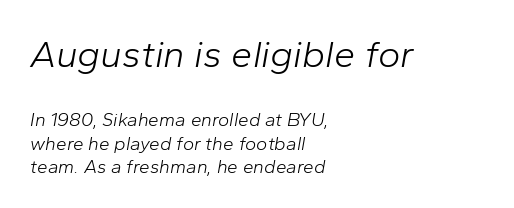
Q: Is the text bold? A: No.
Q: Is the text italic (slanted)? A: Yes, it leans right by about 10 degrees.
Q: Is the text underlined? A: No.
Q: How is the paragraph aligned? A: Left-aligned.
Q: Is the spacing between letters normal or unusually wide? A: Normal.
Q: Which block of text is set in a larger size, the first (top) or the second (bottom)? A: The first (top) one.
Q: Width (condensed, normal, or wide)? A: Normal.
Q: Stroke contrast? A: Low.
Q: x-height? A: Medium.
Q: Monospaced? A: No.
